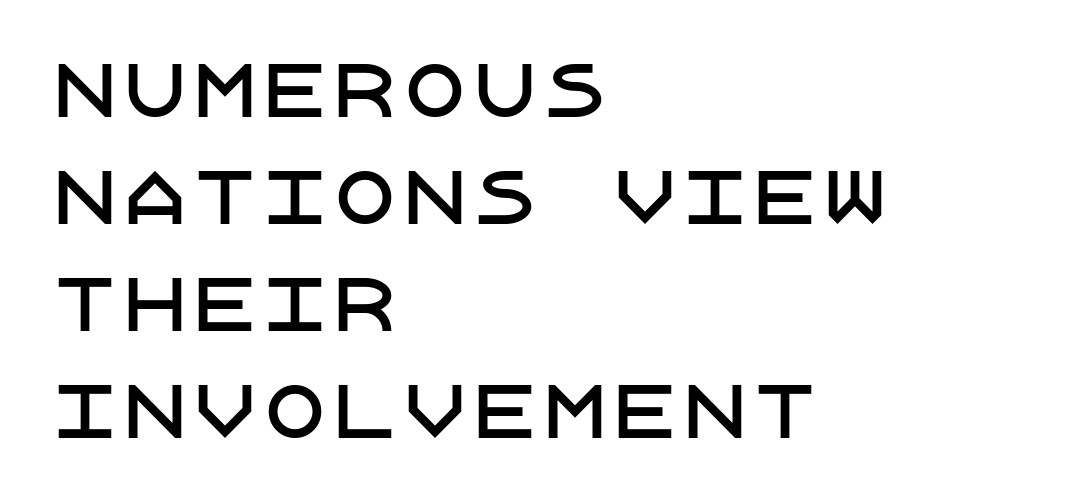
The image shows 70 px sans-serif type, upright; set left-aligned, normal line spacing (1.53x), normal letter spacing, not underlined; low stroke contrast and a large x-height.
